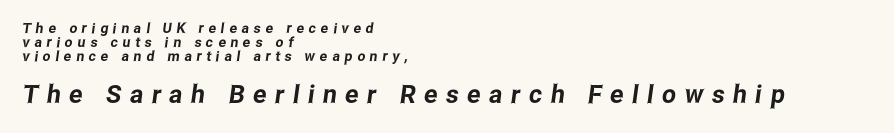
Q: Is the text underlined? A: No.
Q: How is the paragraph aligned? A: Left-aligned.
Q: Is the spacing between letters normal or unusually wide? A: Unusually wide.
Q: Is the spacing between lines tight, normal or loose? A: Tight.
Q: Which block of text is set in a larger size, the first (top) or the second (bottom)? A: The second (bottom) one.
